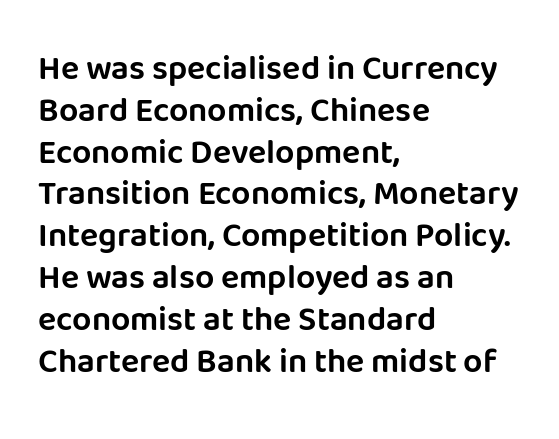
{"serif": "no", "italic": "no", "width": "normal", "stroke_contrast": "low", "x_height": "large", "monospaced": "no", "underline": "no", "align": "left", "line_spacing_ratio": 1.23, "letter_spacing": "normal", "letter_spacing_em": 0.0, "glyph_px": 34}
